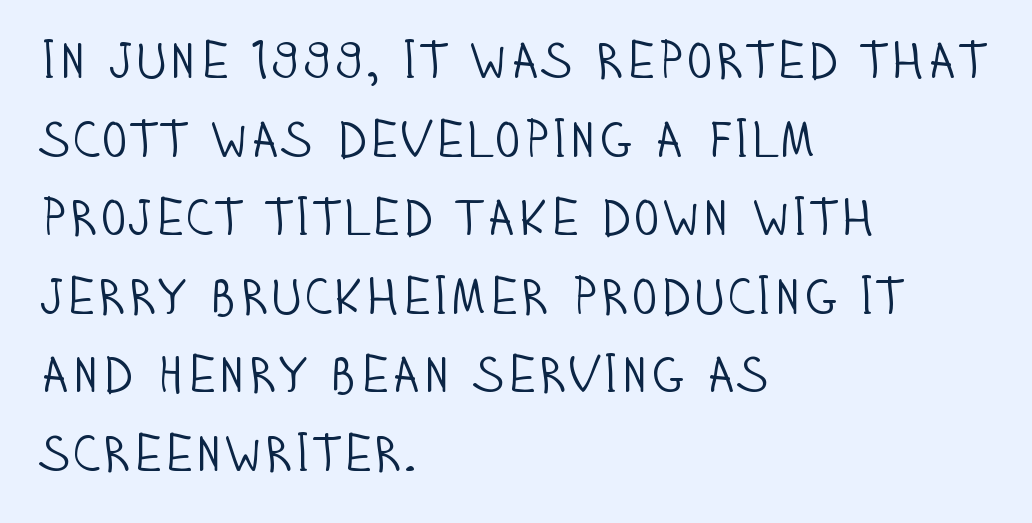
Q: Is the text bold? A: No.
Q: Is the text italic (slanted)? A: No, it is upright.
Q: Is the typeface a serif or a sans-serif typeface? A: Sans-serif.
Q: Is the text underlined? A: No.
Q: How is the paragraph aligned? A: Left-aligned.
Q: Is the spacing between letters normal or unusually wide? A: Normal.
Q: Is the spacing between lines tight, normal or loose? A: Normal.
Q: Width (condensed, normal, or wide)? A: Condensed.
Q: Stroke contrast? A: Low.
Q: x-height? A: Large.
Q: Monospaced? A: No.
